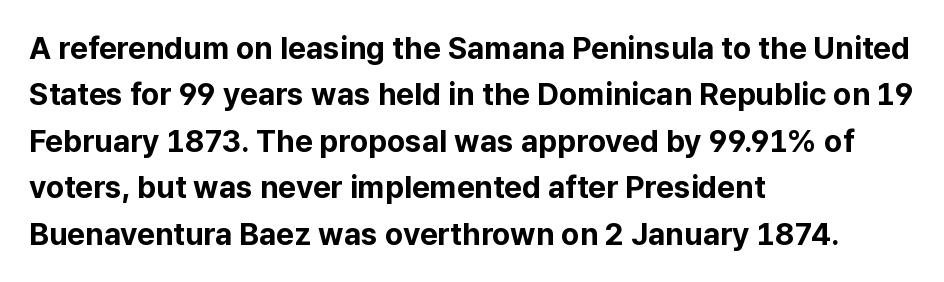
Character widths vary here, with narrow letters taking less room than wide ones. The rendering anchors every line to the left-hand side. Thick stems and heavy bowls — unmistakably bold. This is roman type, the default non-slanted kind. Unmarked baselines from the first word to the last. Regarding serifs, this sample does without them.
